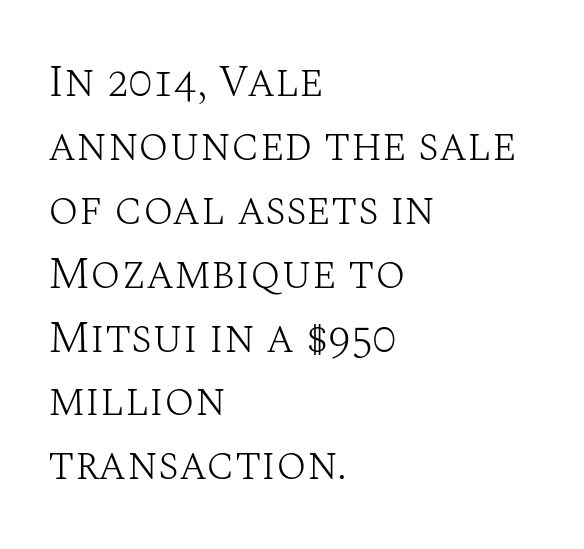
{"serif": "yes", "italic": "no", "bold": "no", "weight": "light", "width": "normal", "stroke_contrast": "medium", "x_height": "large", "monospaced": "no", "underline": "no", "align": "left", "line_spacing": "normal", "line_spacing_ratio": 1.42, "letter_spacing": "normal", "letter_spacing_em": 0.0, "glyph_px": 45}
